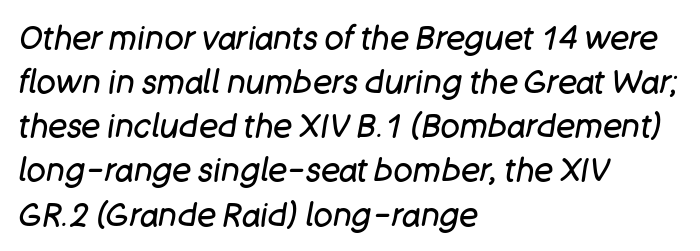
{"italic": "yes", "lean": "right", "slant_degrees": 11, "bold": "no", "weight": "regular", "width": "normal", "stroke_contrast": "low", "x_height": "large", "monospaced": "no", "underline": "no", "align": "left", "line_spacing": "normal", "line_spacing_ratio": 1.38, "letter_spacing": "normal", "letter_spacing_em": 0.0, "glyph_px": 32}
